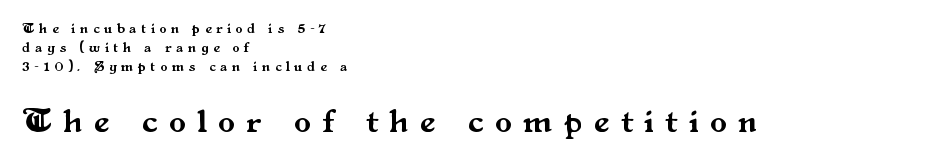
Q: Is the text italic (slanted)? A: No, it is upright.
Q: Is the typeface a serif or a sans-serif typeface? A: Serif.
Q: Is the text underlined? A: No.
Q: How is the paragraph aligned? A: Left-aligned.
Q: Is the spacing between letters normal or unusually wide? A: Unusually wide.
Q: Is the spacing between lines tight, normal or loose? A: Normal.
Q: Which block of text is set in a larger size, the first (top) or the second (bottom)? A: The second (bottom) one.
Q: Width (condensed, normal, or wide)? A: Normal.
Q: Stroke contrast? A: Medium.
Q: x-height? A: Small.
Q: Monospaced? A: No.
